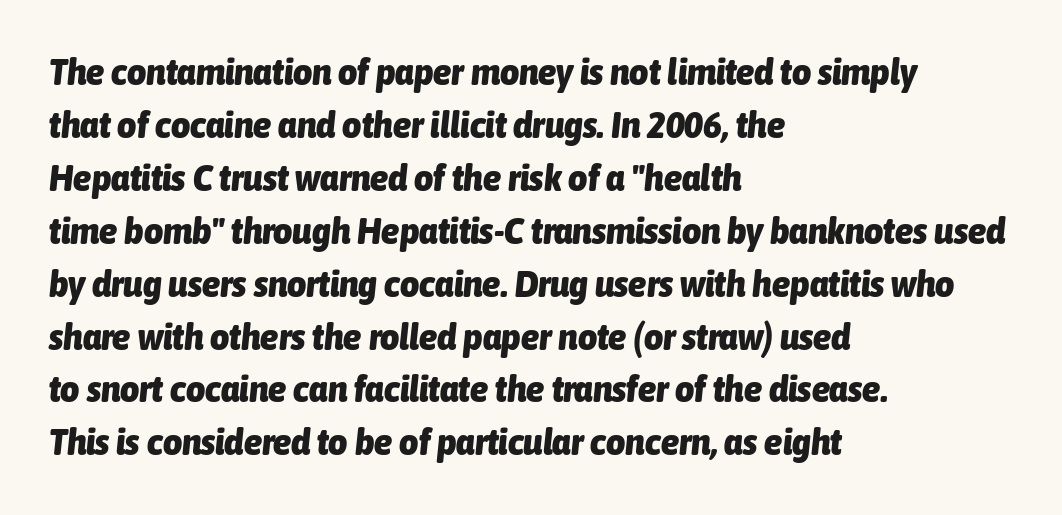
The paragraph shown leans on its left margin. In terms of letterspacing, this is plain default setting. This sample uses an oblique cut, with every glyph tilted off the vertical. As a designer I'd log this as weight 700, bold. This sample has the flowing, uneven cadence of proportional lettering.
